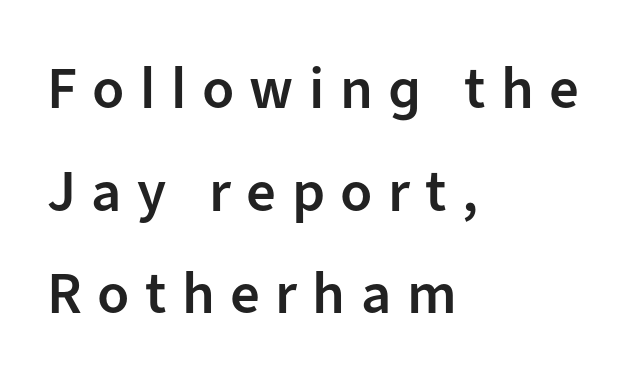
{"serif": "no", "italic": "no", "bold": "semi", "weight": "semibold", "width": "normal", "stroke_contrast": "low", "x_height": "medium", "monospaced": "no", "underline": "no", "align": "left", "line_spacing_ratio": 1.74, "letter_spacing": "wide", "letter_spacing_em": 0.26, "glyph_px": 59}
